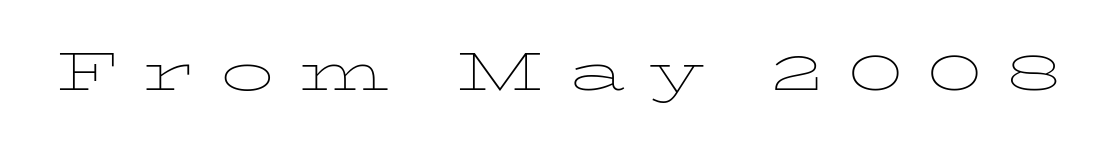
{"italic": "no", "bold": "no", "weight": "thin", "width": "wide", "stroke_contrast": "low", "x_height": "medium", "monospaced": "no", "underline": "no", "letter_spacing": "wide", "letter_spacing_em": 0.34, "glyph_px": 71}
